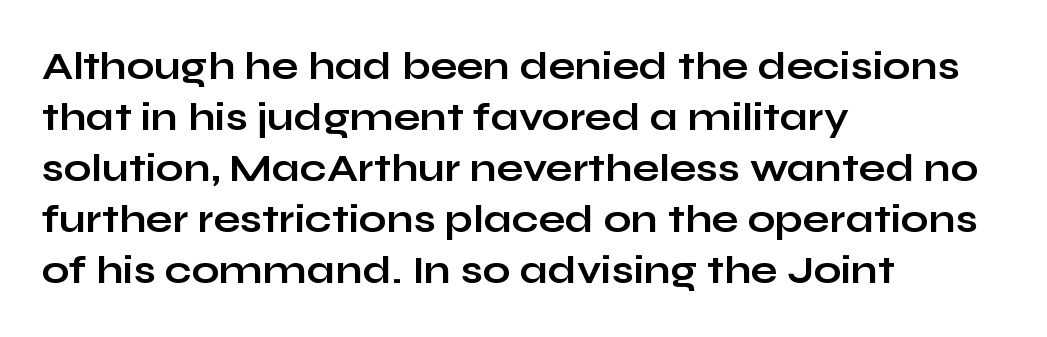
Q: Is the text bold? A: Yes.
Q: Is the text italic (slanted)? A: No, it is upright.
Q: Is the typeface a serif or a sans-serif typeface? A: Sans-serif.
Q: Is the text underlined? A: No.
Q: How is the paragraph aligned? A: Left-aligned.
Q: Is the spacing between letters normal or unusually wide? A: Normal.
Q: Is the spacing between lines tight, normal or loose? A: Normal.
Q: Width (condensed, normal, or wide)? A: Wide.
Q: Stroke contrast? A: Low.
Q: x-height? A: Medium.
Q: Monospaced? A: No.
